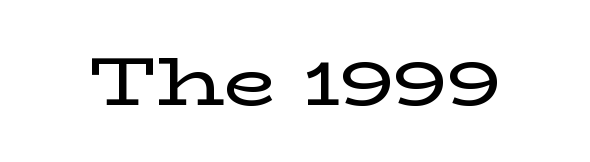
{"serif": "yes", "italic": "no", "width": "wide", "stroke_contrast": "low", "x_height": "medium", "monospaced": "no", "underline": "no", "letter_spacing": "normal", "letter_spacing_em": 0.0, "glyph_px": 69}
